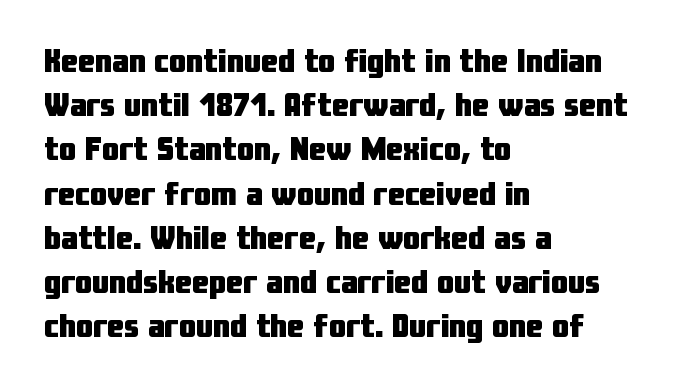
Q: Is the text bold? A: Yes.
Q: Is the text italic (slanted)? A: No, it is upright.
Q: Is the typeface a serif or a sans-serif typeface? A: Sans-serif.
Q: Is the text underlined? A: No.
Q: How is the paragraph aligned? A: Left-aligned.
Q: Is the spacing between letters normal or unusually wide? A: Normal.
Q: Is the spacing between lines tight, normal or loose? A: Normal.
Q: Width (condensed, normal, or wide)? A: Condensed.
Q: Stroke contrast? A: Low.
Q: x-height? A: Medium.
Q: Monospaced? A: No.
